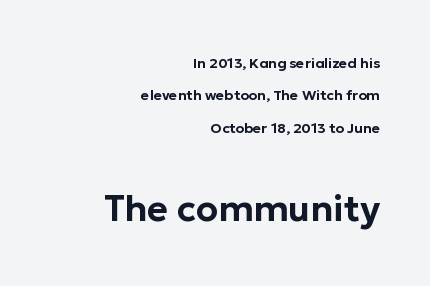
Q: Is the text italic (slanted)? A: No, it is upright.
Q: Is the typeface a serif or a sans-serif typeface? A: Sans-serif.
Q: Is the text underlined? A: No.
Q: How is the paragraph aligned? A: Right-aligned.
Q: Is the spacing between letters normal or unusually wide? A: Normal.
Q: Is the spacing between lines tight, normal or loose? A: Loose.
Q: Which block of text is set in a larger size, the first (top) or the second (bottom)? A: The second (bottom) one.
Q: Width (condensed, normal, or wide)? A: Normal.
Q: Stroke contrast? A: Low.
Q: x-height? A: Medium.
Q: Monospaced? A: No.
